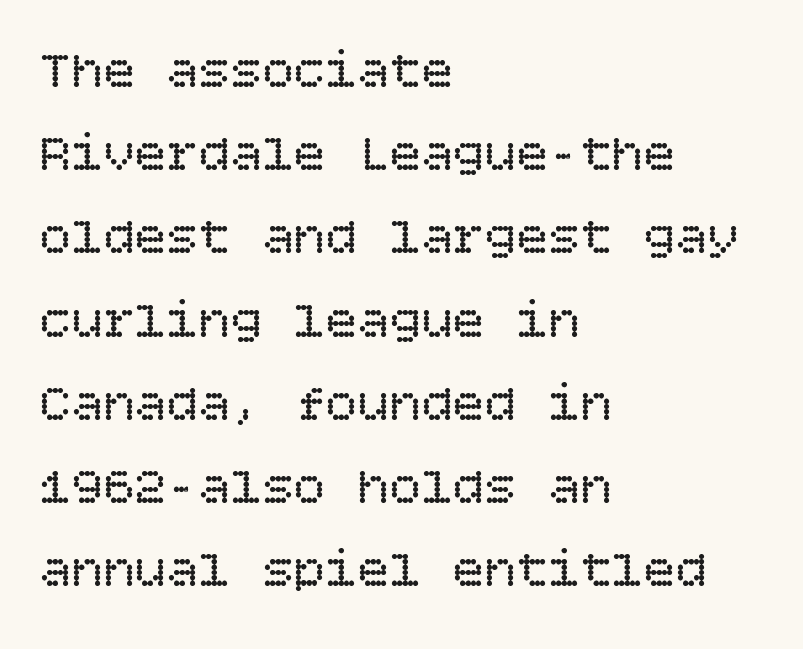
The rows are spaced the way most documents space them. Each line starts at the same left margin while the right side varies. The letterforms sit at book weight or below. Honestly, there is no underline to notice here at all. Look at the tracking — it's just the regular setting, nothing added. Do the letters lean? They stand straight.
